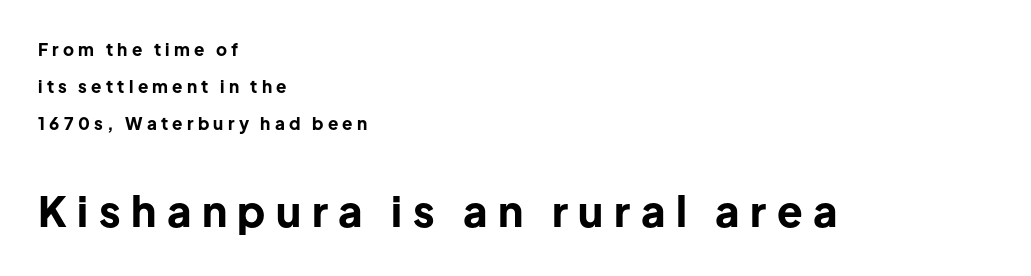
Q: Is the text bold? A: Yes.
Q: Is the text italic (slanted)? A: No, it is upright.
Q: Is the typeface a serif or a sans-serif typeface? A: Sans-serif.
Q: Is the text underlined? A: No.
Q: How is the paragraph aligned? A: Left-aligned.
Q: Is the spacing between letters normal or unusually wide? A: Unusually wide.
Q: Is the spacing between lines tight, normal or loose? A: Loose.
Q: Which block of text is set in a larger size, the first (top) or the second (bottom)? A: The second (bottom) one.
Q: Width (condensed, normal, or wide)? A: Normal.
Q: Stroke contrast? A: Low.
Q: x-height? A: Medium.
Q: Monospaced? A: No.
